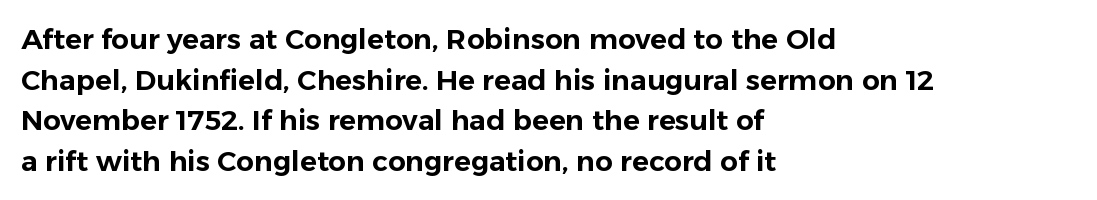
{"serif": "no", "italic": "no", "width": "normal", "stroke_contrast": "low", "x_height": "medium", "monospaced": "no", "underline": "no", "align": "left", "line_spacing": "normal", "line_spacing_ratio": 1.45, "letter_spacing": "normal", "letter_spacing_em": 0.0, "glyph_px": 28}
